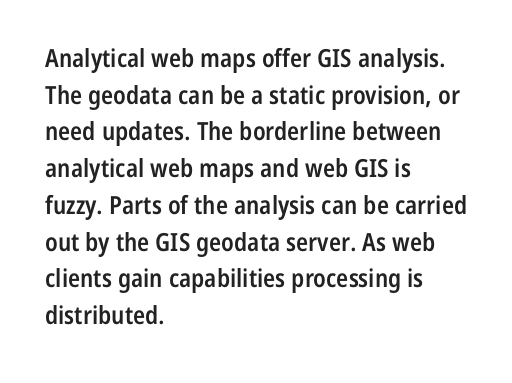
Q: Is the text bold? A: Semi-bold.
Q: Is the text italic (slanted)? A: No, it is upright.
Q: Is the text underlined? A: No.
Q: How is the paragraph aligned? A: Left-aligned.
Q: Is the spacing between letters normal or unusually wide? A: Normal.
Q: Is the spacing between lines tight, normal or loose? A: Normal.
